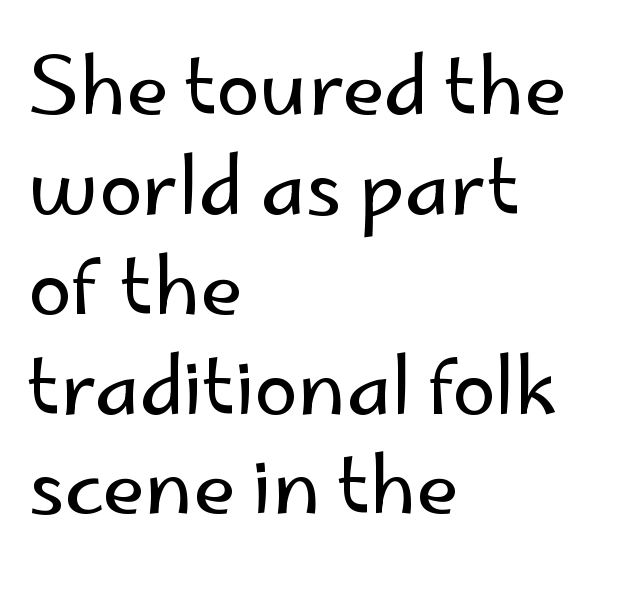
The image shows 78 px regular-weight sans-serif type, upright; set left-aligned, normal line spacing (1.28x), normal letter spacing, not underlined; low stroke contrast and a small x-height.
